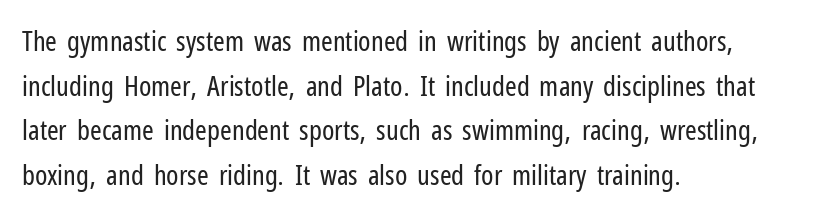
The image shows 28 px regular-weight, condensed sans-serif type, upright; set left-aligned, normal line spacing (1.59x), normal letter spacing, not underlined; low stroke contrast and a medium x-height.
